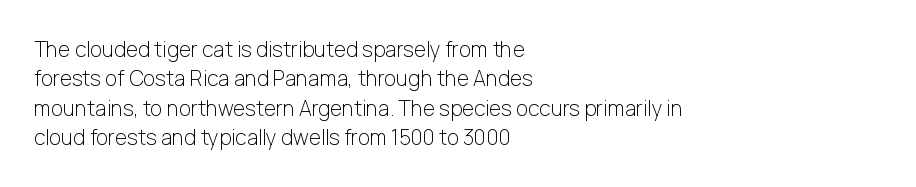
The image shows 21 px text type, upright; set left-aligned, normal line spacing (1.4x), normal letter spacing, not underlined.
